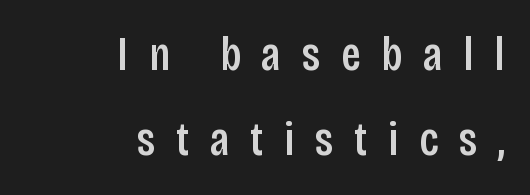
{"serif": "no", "italic": "no", "width": "condensed", "stroke_contrast": "low", "x_height": "large", "monospaced": "no", "underline": "no", "align": "right", "line_spacing_ratio": 1.81, "letter_spacing": "wide", "letter_spacing_em": 0.44, "glyph_px": 47}
